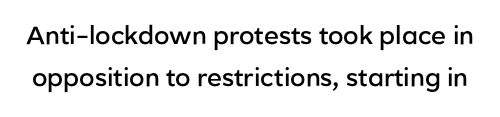
{"italic": "no", "bold": "semi", "underline": "no", "line_spacing": "normal", "line_spacing_ratio": 1.68, "letter_spacing": "normal", "letter_spacing_em": 0.0, "glyph_px": 25}
